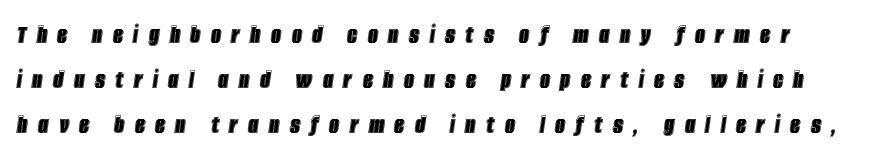
{"italic": "yes", "lean": "right", "slant_degrees": 8, "width": "condensed", "x_height": "large", "monospaced": "no", "underline": "no", "line_spacing": "normal", "line_spacing_ratio": 1.6, "letter_spacing": "wide", "letter_spacing_em": 0.37, "glyph_px": 28}
